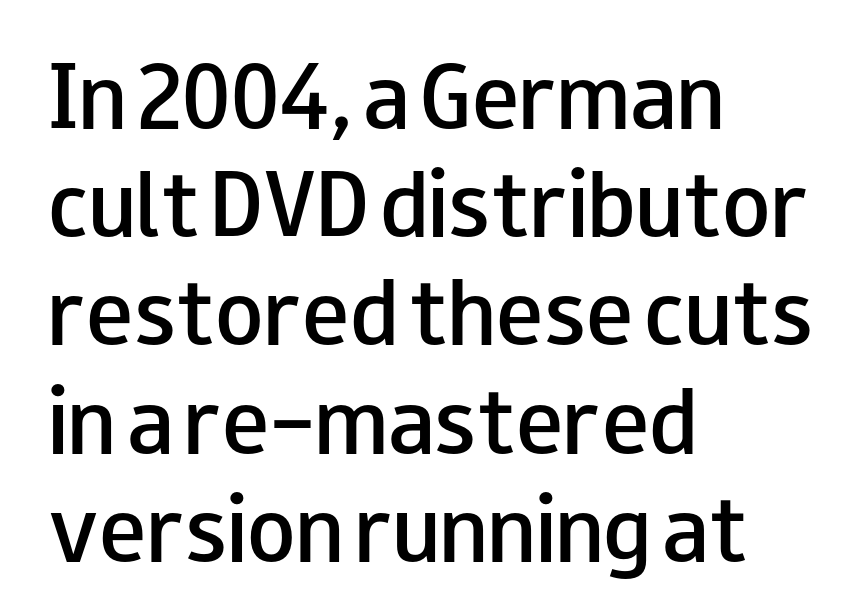
Honestly, the letter spacing is just normal — you wouldn't notice it. Casual observation: everything's shoved over to the left. Line spacing here is normal. Is the type bold? Partly — it's a semibold, heavier than regular but not fully bold. You could not count columns in this text — the font is proportionally spaced.
